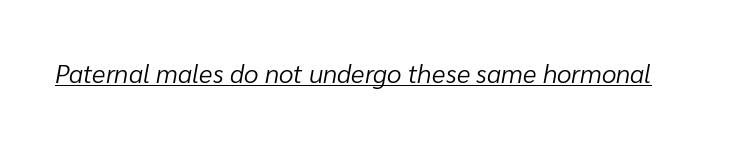
{"italic": "yes", "lean": "right", "slant_degrees": 10, "bold": "no", "underline": "yes", "letter_spacing": "normal", "letter_spacing_em": 0.0, "glyph_px": 26}
